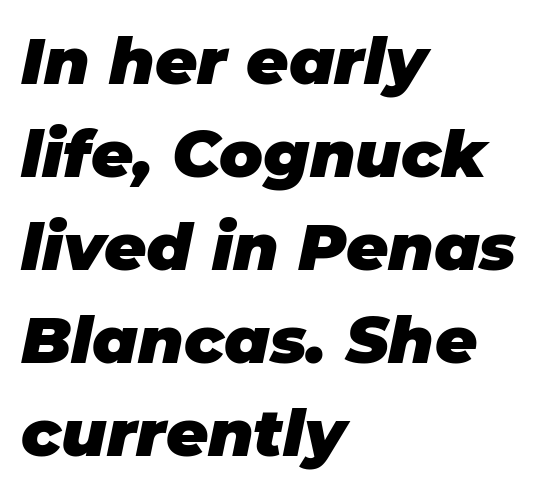
Q: Is the text bold? A: Yes.
Q: Is the text italic (slanted)? A: Yes, it leans right by about 11 degrees.
Q: Is the text underlined? A: No.
Q: How is the paragraph aligned? A: Left-aligned.
Q: Is the spacing between letters normal or unusually wide? A: Normal.
Q: Is the spacing between lines tight, normal or loose? A: Normal.
Q: Width (condensed, normal, or wide)? A: Normal.
Q: Stroke contrast? A: Low.
Q: x-height? A: Large.
Q: Monospaced? A: No.
